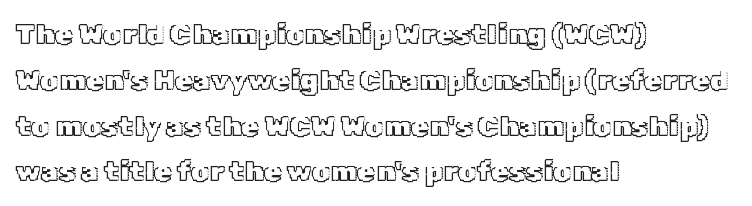
{"italic": "no", "width": "normal", "x_height": "medium", "monospaced": "no", "underline": "no", "align": "left", "line_spacing": "normal", "line_spacing_ratio": 1.58, "letter_spacing": "normal", "letter_spacing_em": 0.0, "glyph_px": 29}
